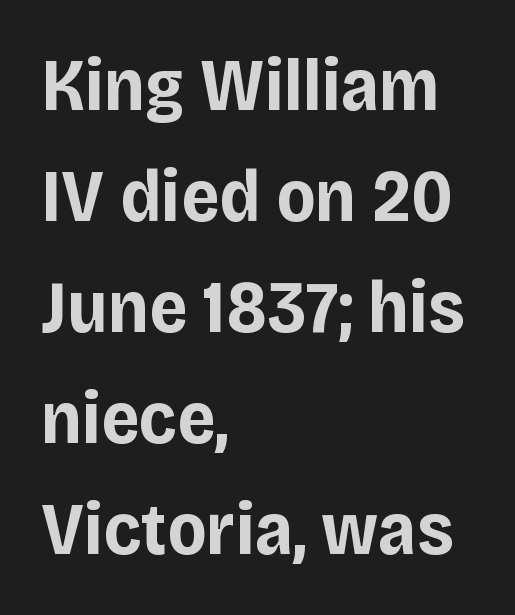
{"serif": "no", "italic": "no", "bold": "yes", "weight": "bold", "width": "normal", "stroke_contrast": "low", "x_height": "large", "monospaced": "no", "underline": "no", "align": "left", "line_spacing": "normal", "line_spacing_ratio": 1.5, "letter_spacing": "normal", "letter_spacing_em": 0.0, "glyph_px": 74}
